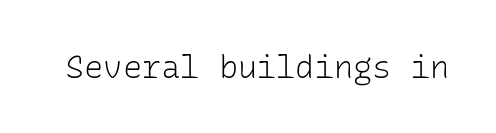
{"serif": "no", "italic": "no", "bold": "no", "weight": "light", "width": "normal", "stroke_contrast": "low", "x_height": "medium", "monospaced": "yes", "underline": "no", "letter_spacing": "normal", "letter_spacing_em": 0.0, "glyph_px": 32}
